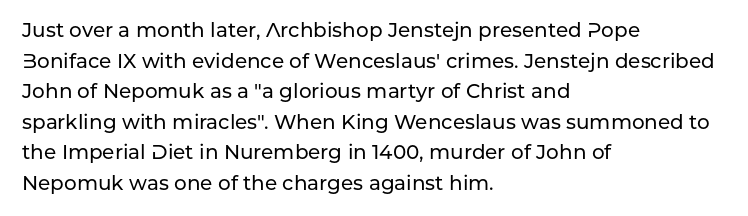
The image shows 20 px text type, upright; set left-aligned, normal line spacing (1.53x), normal letter spacing, not underlined.
